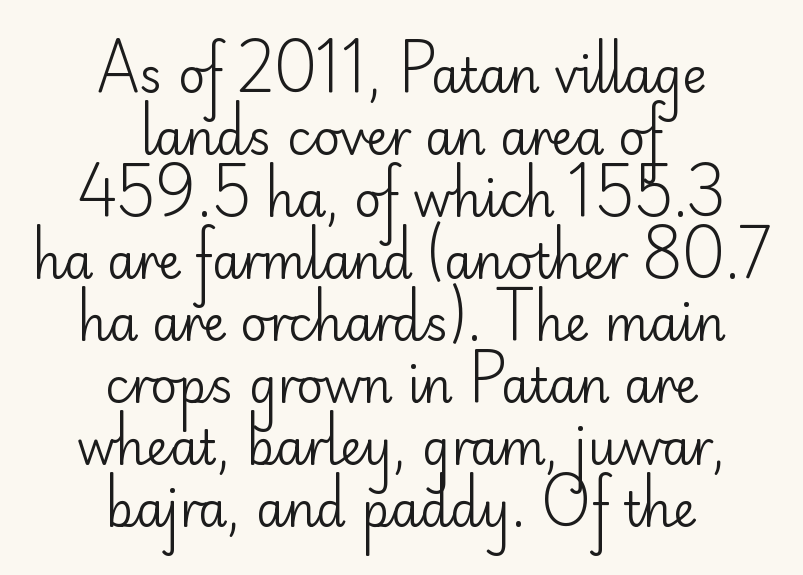
Q: Is the text bold? A: No.
Q: Is the text italic (slanted)? A: No, it is upright.
Q: Is the typeface a serif or a sans-serif typeface? A: Sans-serif.
Q: Is the text underlined? A: No.
Q: How is the paragraph aligned? A: Centered.
Q: Is the spacing between letters normal or unusually wide? A: Normal.
Q: Is the spacing between lines tight, normal or loose? A: Normal.
Q: Width (condensed, normal, or wide)? A: Normal.
Q: Stroke contrast? A: Low.
Q: x-height? A: Small.
Q: Monospaced? A: No.
